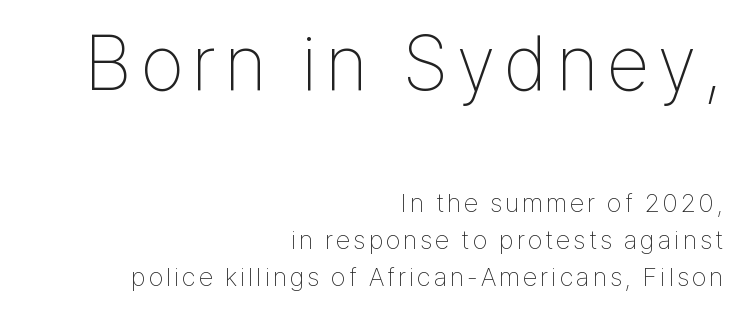
The image shows 77 px thin, condensed sans-serif type, upright; set right-aligned, normal line spacing (1.42x), not underlined; the first (top) block is 2.96x larger; low stroke contrast and a medium x-height.
